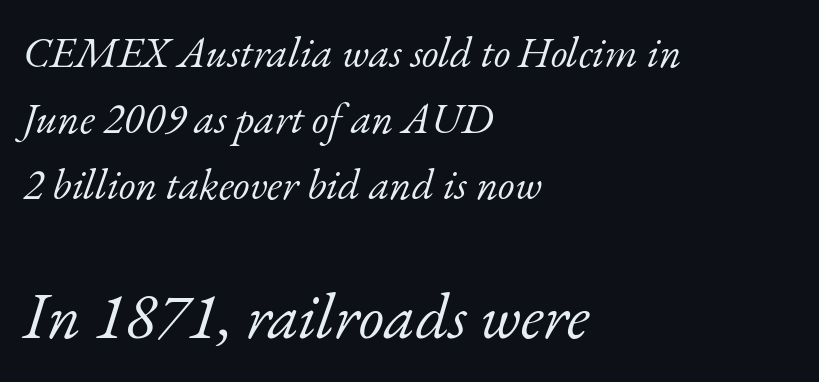
The image shows 65 px light serif type, italic (leaning right); set left-aligned, normal line spacing (1.53x), normal letter spacing, not underlined; the second (bottom) block is 1.51x larger; low stroke contrast and a small x-height.
